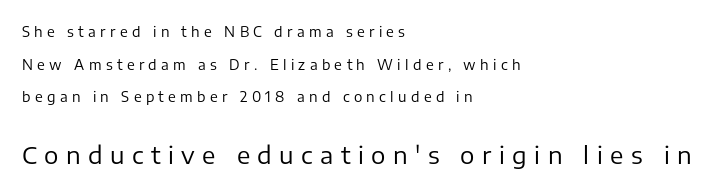
{"italic": "no", "bold": "no", "underline": "no", "align": "left", "line_spacing": "loose", "line_spacing_ratio": 2.33, "letter_spacing": "wide", "letter_spacing_em": 0.31, "larger_block": "second", "size_ratio": 1.71, "glyph_px": 24}
